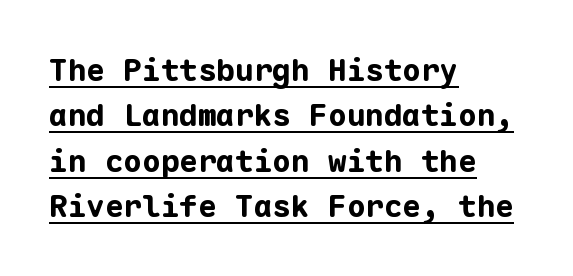
Think of a typewriter: that constant character pitch is what you see here. The specimen reads as upright at a glance. The text was rendered using a sans face with plain stroke endings. Does a line run under the words? Yes, clearly. The passage shown is emphatically bold.
